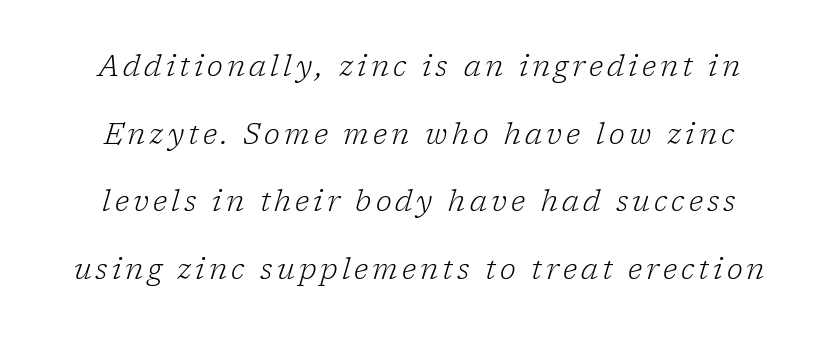
The image shows 29 px light serif type, italic (leaning right); set loose line spacing (2.33x), not underlined; low stroke contrast and a medium x-height.
